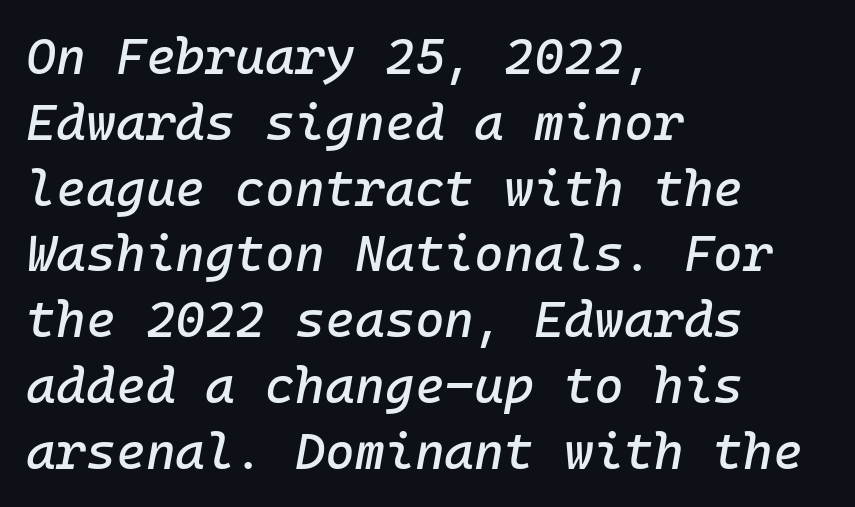
The image shows 51 px text type, italic (leaning right); set left-aligned, normal line spacing (1.29x), normal letter spacing, not underlined; low stroke contrast and a medium x-height.
